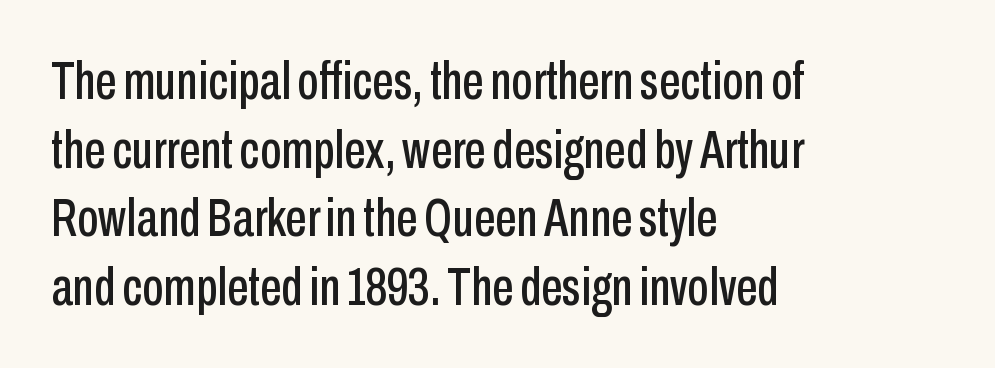
Q: Is the text italic (slanted)? A: No, it is upright.
Q: Is the typeface a serif or a sans-serif typeface? A: Sans-serif.
Q: Is the text underlined? A: No.
Q: How is the paragraph aligned? A: Left-aligned.
Q: Is the spacing between letters normal or unusually wide? A: Normal.
Q: Is the spacing between lines tight, normal or loose? A: Normal.
Q: Width (condensed, normal, or wide)? A: Condensed.
Q: Stroke contrast? A: Low.
Q: x-height? A: Medium.
Q: Monospaced? A: No.
